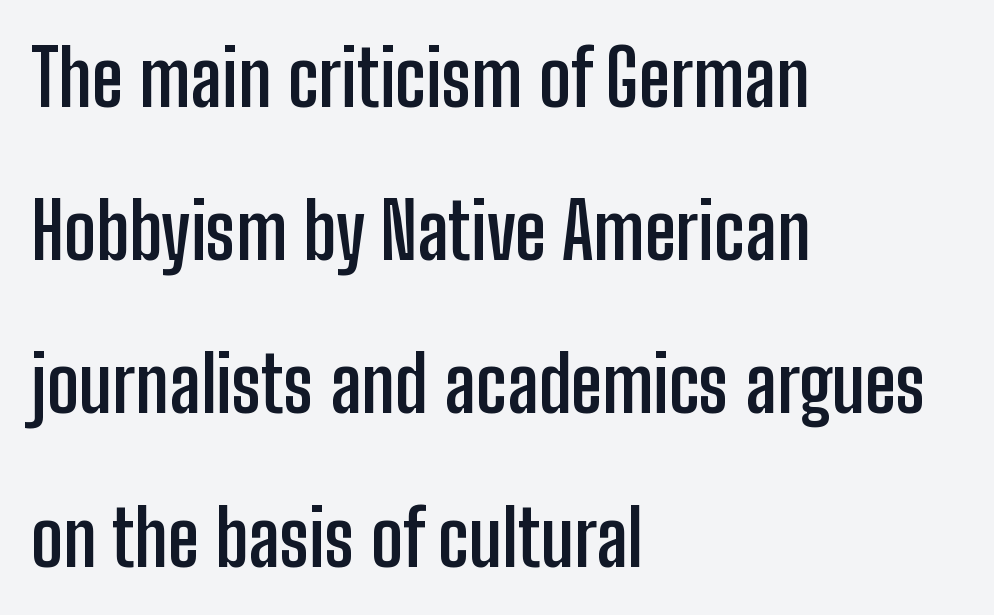
{"serif": "no", "italic": "no", "bold": "yes", "weight": "semibold", "width": "condensed", "stroke_contrast": "low", "x_height": "medium", "monospaced": "no", "underline": "no", "align": "left", "line_spacing": "loose", "line_spacing_ratio": 1.99, "letter_spacing": "normal", "letter_spacing_em": 0.0, "glyph_px": 77}
